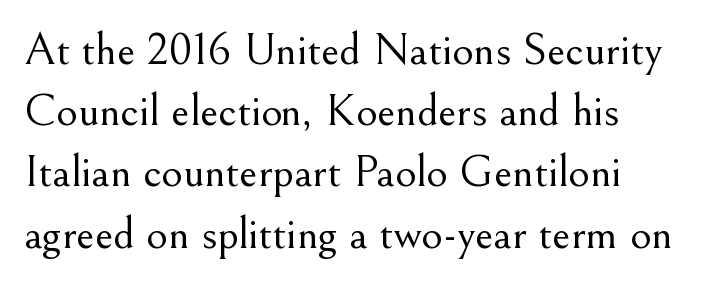
Stems and bowls with no extra thickness — not bold. The specimen omits any rule beneath the text block's lines. Is the letter spacing exaggerated? No — it looks like the ordinary default. The lettering stays uniformly vertical, giving the passage a roman look.
